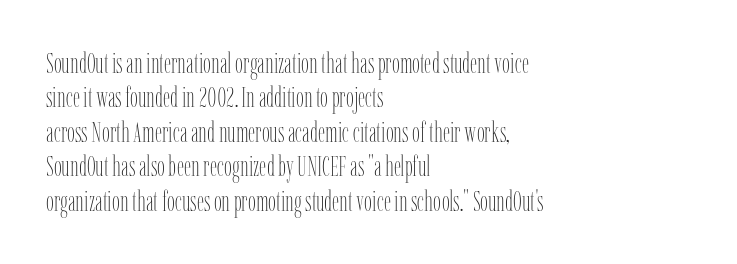
{"italic": "no", "bold": "no", "weight": "thin", "width": "condensed", "stroke_contrast": "low", "x_height": "medium", "monospaced": "no", "underline": "no", "align": "left", "line_spacing_ratio": 1.23, "letter_spacing": "normal", "letter_spacing_em": 0.0, "glyph_px": 28}
